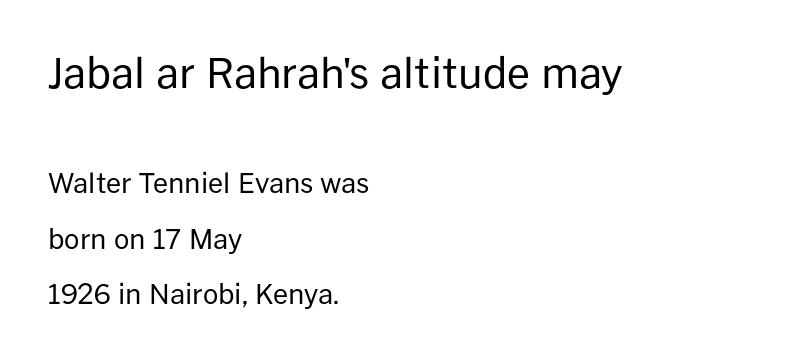
The image shows 41 px regular-weight sans-serif type, upright; set left-aligned, loose line spacing (2.07x), normal letter spacing, not underlined; the first (top) block is 1.52x larger; low stroke contrast and a medium x-height.
